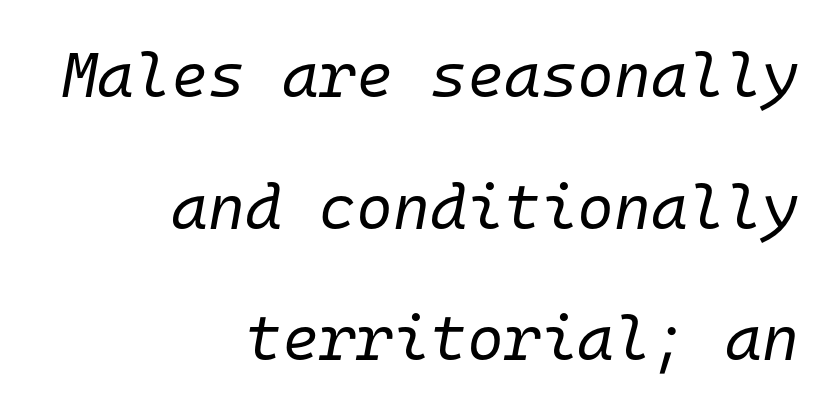
Q: Is the text bold? A: No.
Q: Is the text italic (slanted)? A: Yes, it leans right by about 10 degrees.
Q: Is the text underlined? A: No.
Q: How is the paragraph aligned? A: Right-aligned.
Q: Is the spacing between letters normal or unusually wide? A: Normal.
Q: Is the spacing between lines tight, normal or loose? A: Loose.
Q: Width (condensed, normal, or wide)? A: Normal.
Q: Stroke contrast? A: Low.
Q: x-height? A: Medium.
Q: Monospaced? A: Yes.
